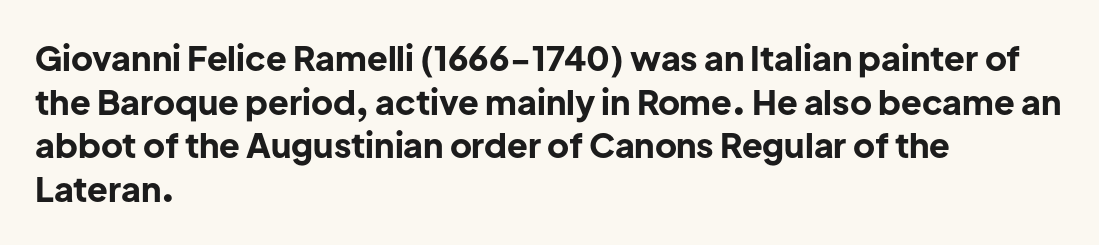
{"serif": "no", "italic": "no", "bold": "yes", "weight": "bold", "width": "normal", "stroke_contrast": "low", "x_height": "medium", "monospaced": "no", "underline": "no", "align": "left", "line_spacing": "normal", "line_spacing_ratio": 1.28, "letter_spacing": "normal", "letter_spacing_em": 0.0, "glyph_px": 34}
